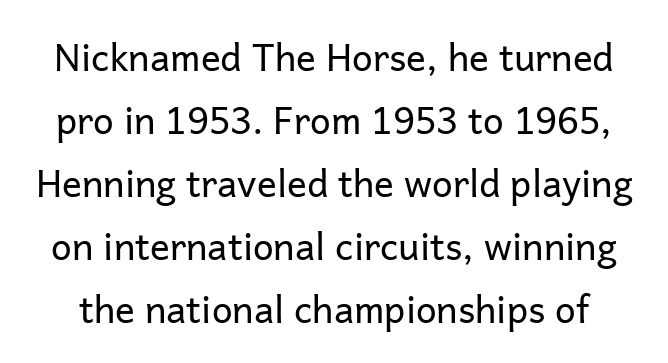
Q: Is the text bold? A: No.
Q: Is the text italic (slanted)? A: No, it is upright.
Q: Is the typeface a serif or a sans-serif typeface? A: Sans-serif.
Q: Is the text underlined? A: No.
Q: Is the spacing between letters normal or unusually wide? A: Normal.
Q: Is the spacing between lines tight, normal or loose? A: Normal.
Q: Width (condensed, normal, or wide)? A: Normal.
Q: Stroke contrast? A: Low.
Q: x-height? A: Medium.
Q: Monospaced? A: No.
